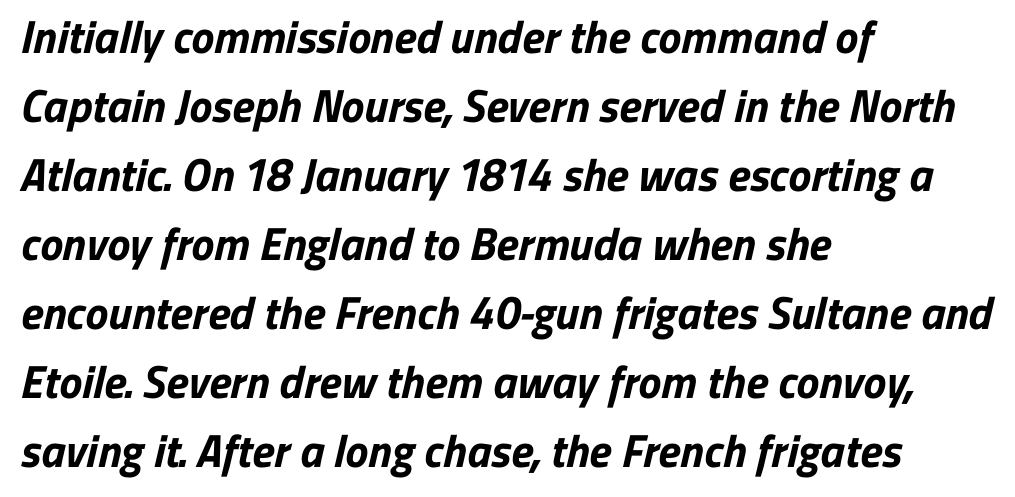
{"serif": "no", "bold": "yes", "weight": "bold", "width": "normal", "stroke_contrast": "low", "x_height": "medium", "monospaced": "no", "underline": "no", "align": "left", "line_spacing": "normal", "line_spacing_ratio": 1.5, "letter_spacing": "normal", "letter_spacing_em": 0.0, "glyph_px": 46}
